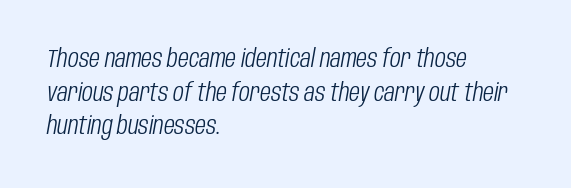
{"italic": "yes", "lean": "right", "slant_degrees": 10, "bold": "no", "underline": "no", "align": "left", "line_spacing": "normal", "line_spacing_ratio": 1.35, "letter_spacing": "normal", "letter_spacing_em": 0.0, "glyph_px": 25}
